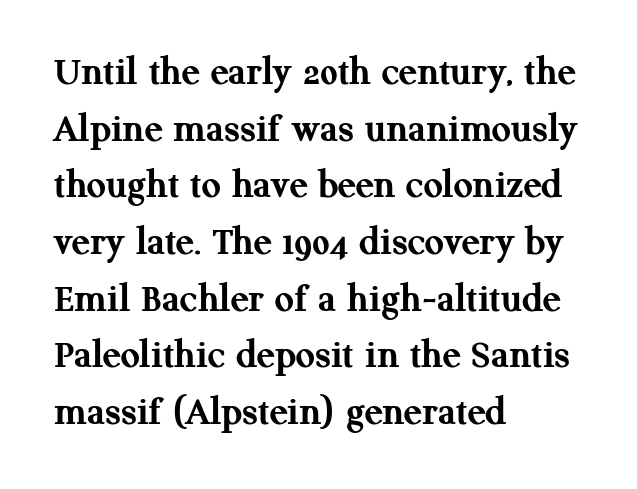
Alignment: flush left. Small tapered or slab feet sit at the stroke ends, so this counts as serif. Bare-footed words on every line. Typesetter's note: full bold, strokes at maximum text heaviness. Leading: standard. This sample has the flowing, uneven cadence of proportional lettering.
